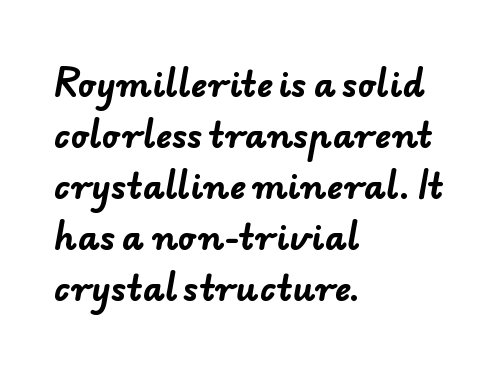
The image shows 34 px bold sans-serif type; set left-aligned, normal line spacing (1.5x), normal letter spacing, not underlined; low stroke contrast and a small x-height.
